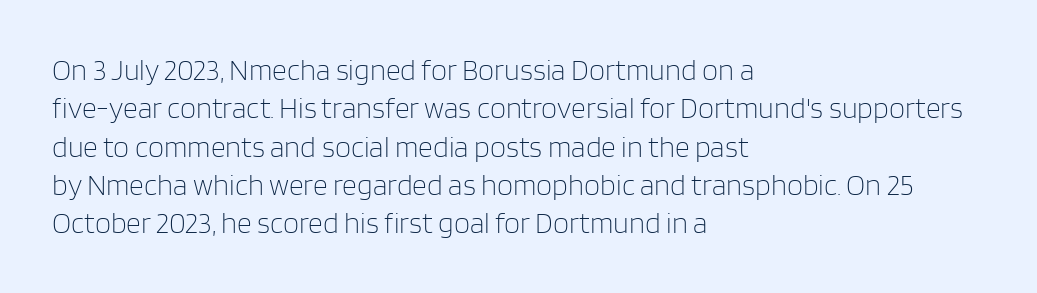
The image shows 29 px light sans-serif type, upright; set left-aligned, normal line spacing (1.32x), normal letter spacing, not underlined; low stroke contrast and a large x-height.
